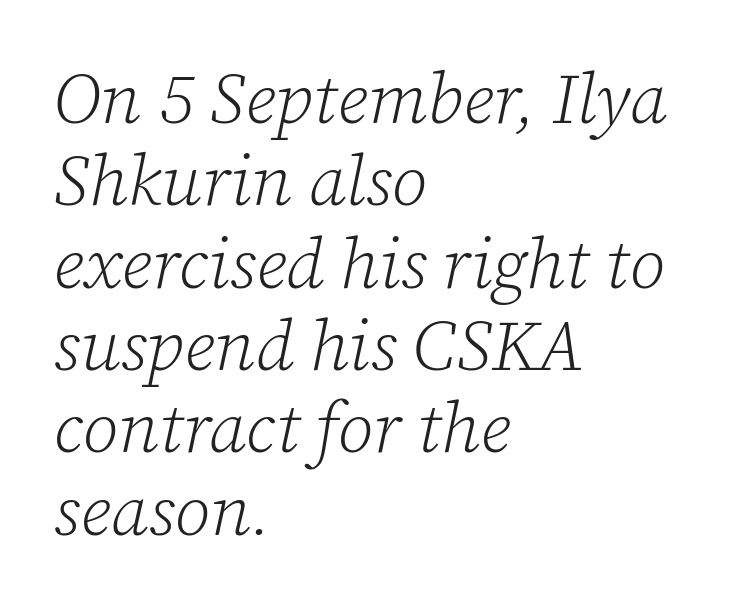
This sample has the flowing, uneven cadence of proportional lettering. The letters sit at their default tracking, neither squeezed nor spread. In terms of posture, this sample is oblique. Is this a sans? No — the strokes have serifs.
